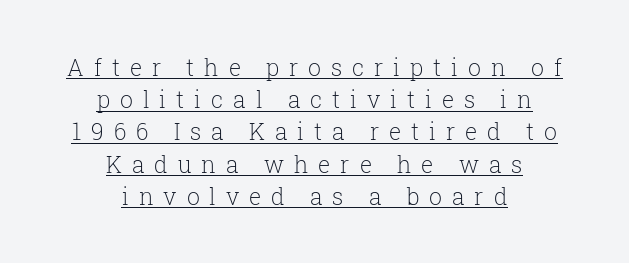
{"italic": "no", "bold": "no", "underline": "yes", "align": "center", "line_spacing": "normal", "line_spacing_ratio": 1.4, "letter_spacing": "wide", "letter_spacing_em": 0.43, "glyph_px": 23}
